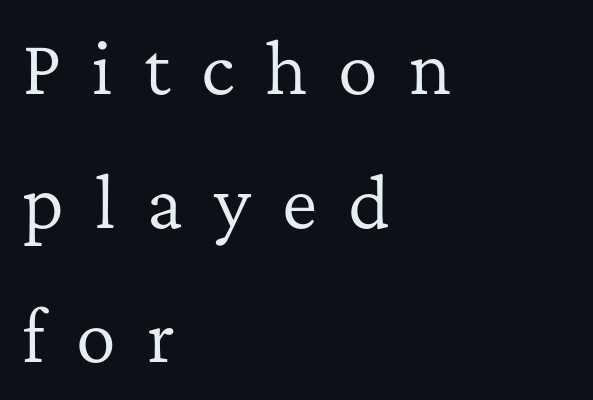
The image shows 67 px regular-weight serif type, upright; set left-aligned, loose line spacing (2.0x), unusually wide letter spacing (+0.46 em), not underlined; low stroke contrast and a medium x-height.
